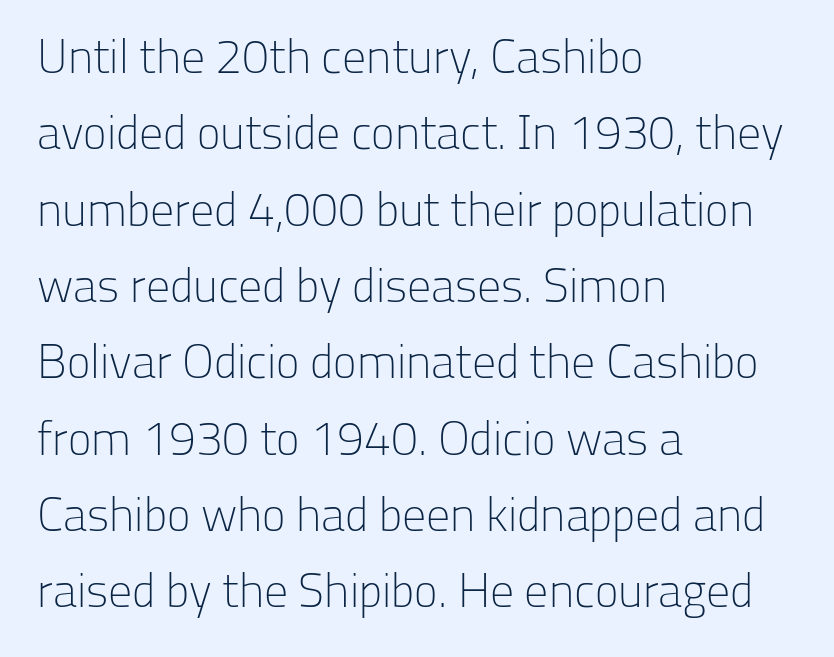
Here the designer chose a conventional face with non-uniform glyph widths. The font is comparable to plain body text, perhaps lighter. Is there any slant? The stems are plumb. What stands out about the letter spacing? Nothing — it is the standard amount.
